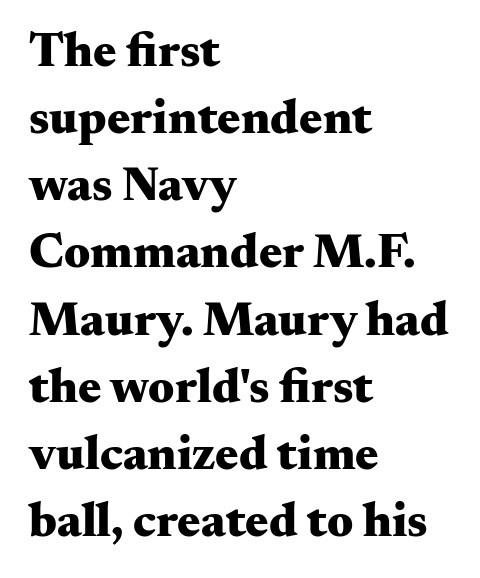
Look at the bottom of the vertical strokes: they flare into serifs here. Horizontal bands of white between lines are of average thickness. Each row of text sits above clean, open space. Here the designer chose a conventional face with non-uniform glyph widths. The rendering keeps characters at their native spacing.
